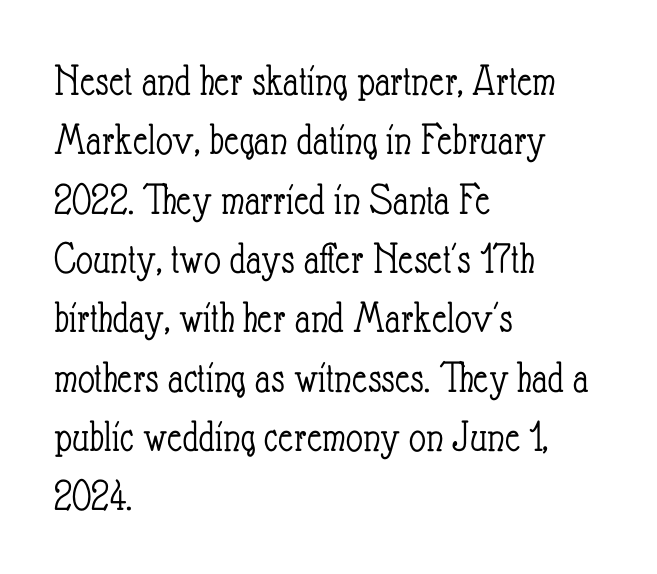
The image shows 46 px light, condensed type, upright; set left-aligned, normal line spacing (1.29x), normal letter spacing, not underlined; low stroke contrast and a small x-height.
